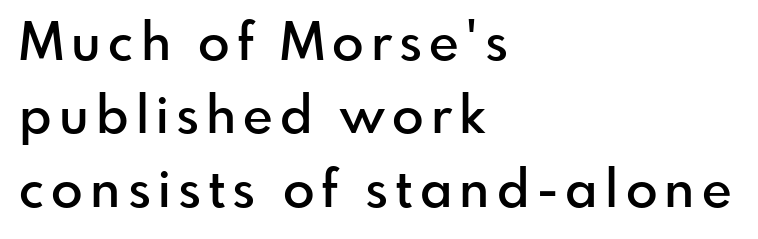
{"serif": "no", "italic": "no", "bold": "semi", "weight": "semibold", "width": "normal", "stroke_contrast": "low", "x_height": "small", "monospaced": "no", "underline": "no", "align": "left", "line_spacing": "normal", "line_spacing_ratio": 1.41, "glyph_px": 52}
